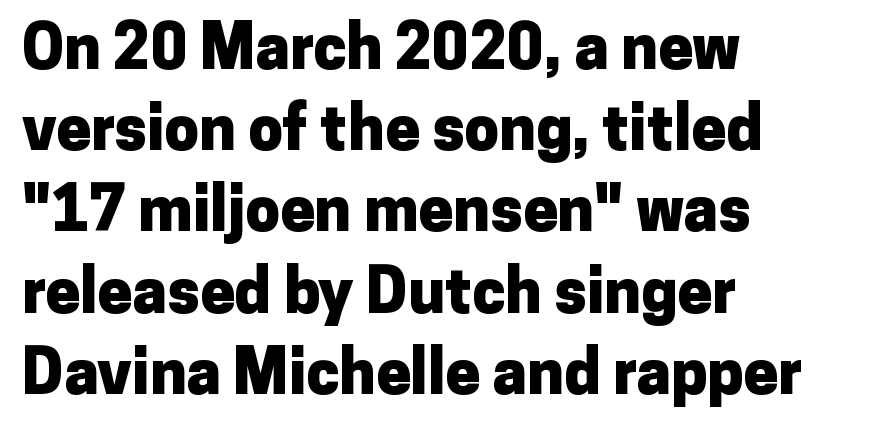
The image shows 62 px heavy sans-serif type, upright; set left-aligned, normal line spacing (1.31x), normal letter spacing, not underlined; low stroke contrast and a medium x-height.
